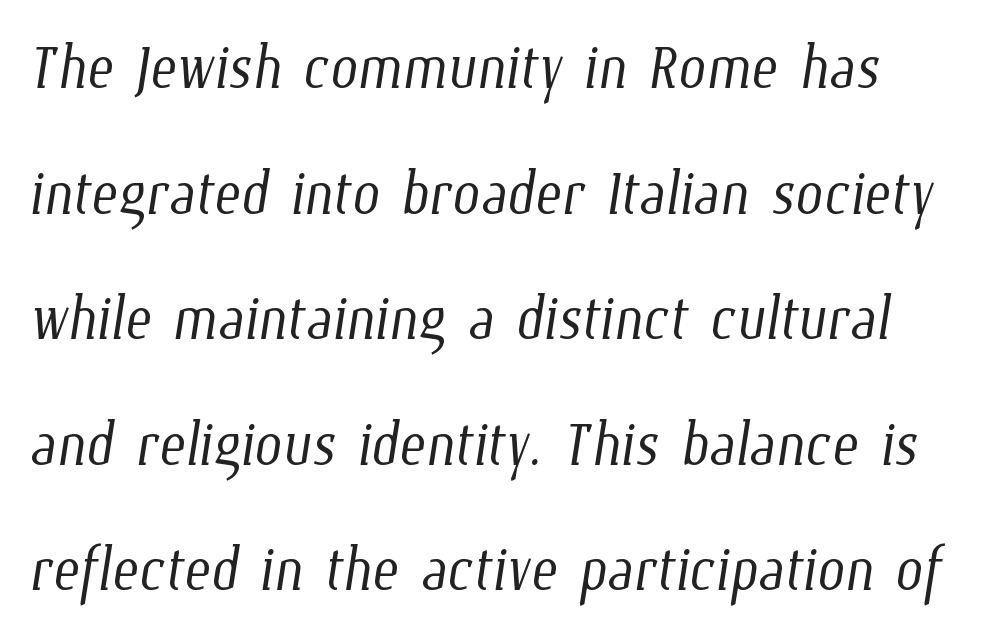
Q: Is the text bold? A: No.
Q: Is the text underlined? A: No.
Q: Is the spacing between letters normal or unusually wide? A: Normal.
Q: Is the spacing between lines tight, normal or loose? A: Normal.
Q: Width (condensed, normal, or wide)? A: Condensed.
Q: Stroke contrast? A: Low.
Q: x-height? A: Medium.
Q: Monospaced? A: No.
